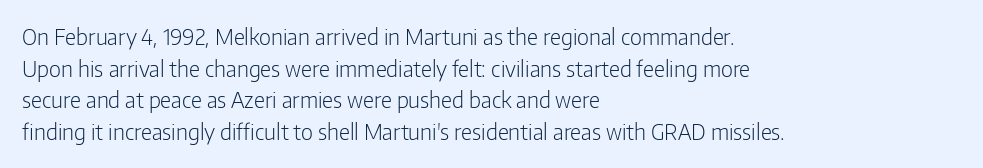
Q: Is the text bold? A: No.
Q: Is the text italic (slanted)? A: No, it is upright.
Q: Is the text underlined? A: No.
Q: How is the paragraph aligned? A: Left-aligned.
Q: Is the spacing between letters normal or unusually wide? A: Normal.
Q: Is the spacing between lines tight, normal or loose? A: Normal.
